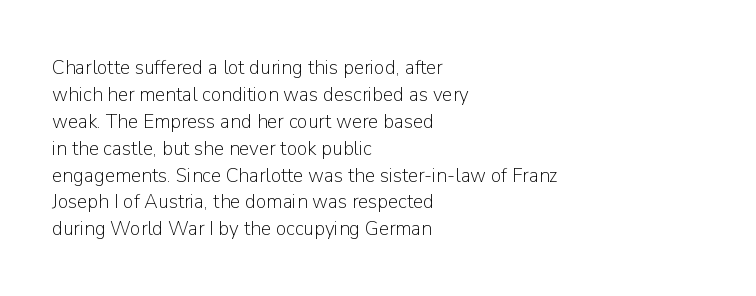
Q: Is the text bold? A: No.
Q: Is the text italic (slanted)? A: No, it is upright.
Q: Is the text underlined? A: No.
Q: How is the paragraph aligned? A: Left-aligned.
Q: Is the spacing between letters normal or unusually wide? A: Normal.
Q: Is the spacing between lines tight, normal or loose? A: Normal.
